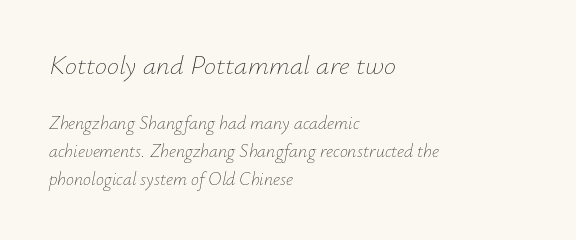
The image shows 27 px text type, italic (leaning right); set left-aligned, normal line spacing (1.54x), normal letter spacing, not underlined; the first (top) block is 1.5x larger.
